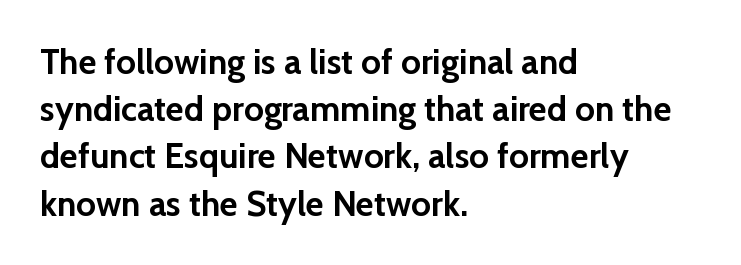
{"serif": "no", "italic": "no", "bold": "yes", "weight": "semibold", "width": "normal", "stroke_contrast": "low", "x_height": "medium", "monospaced": "no", "underline": "no", "align": "left", "line_spacing": "normal", "line_spacing_ratio": 1.35, "letter_spacing": "normal", "letter_spacing_em": 0.0, "glyph_px": 35}
